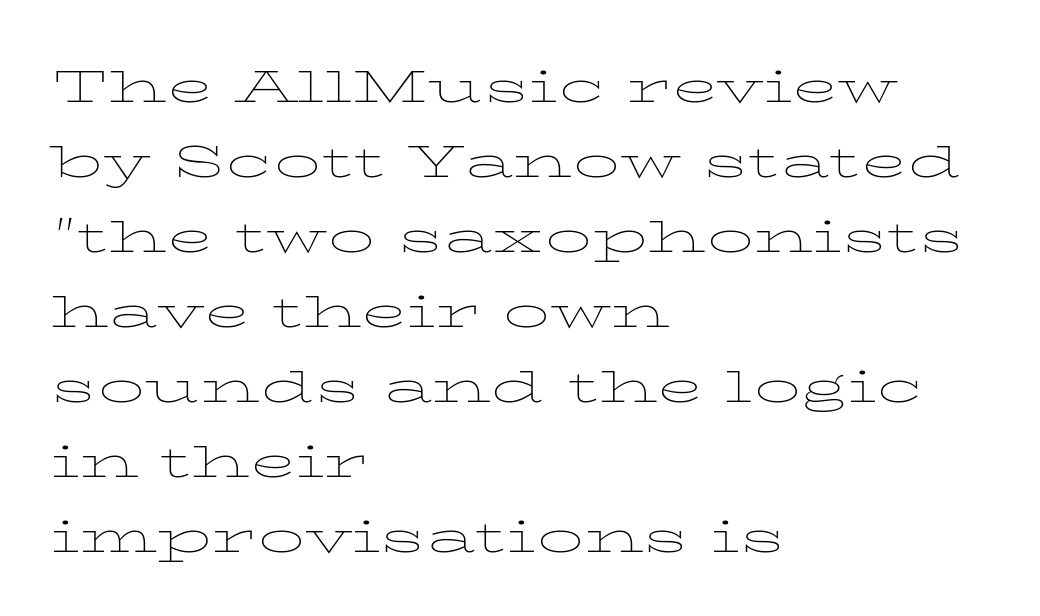
The image shows 61 px thin, wide type, upright; set left-aligned, line spacing 1.23x, normal letter spacing, not underlined; low stroke contrast and a medium x-height.
